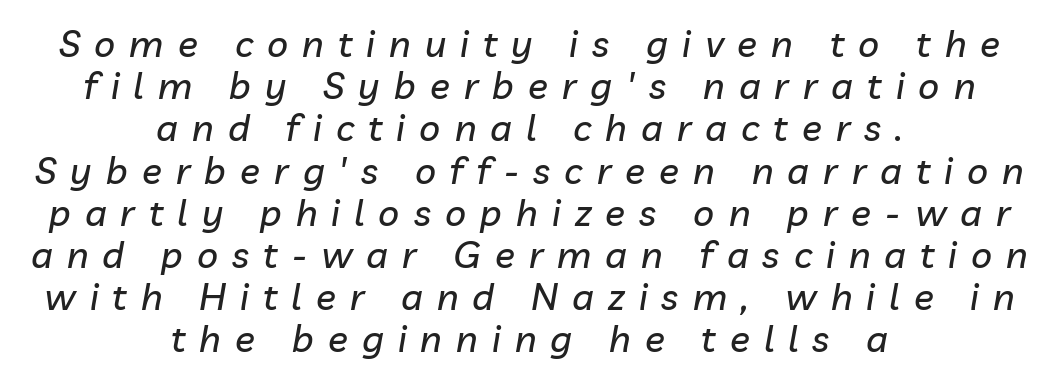
{"italic": "yes", "lean": "right", "slant_degrees": 10, "width": "normal", "stroke_contrast": "low", "x_height": "medium", "monospaced": "no", "underline": "no", "align": "center", "line_spacing": "tight", "line_spacing_ratio": 1.14, "letter_spacing": "wide", "letter_spacing_em": 0.38, "glyph_px": 37}
